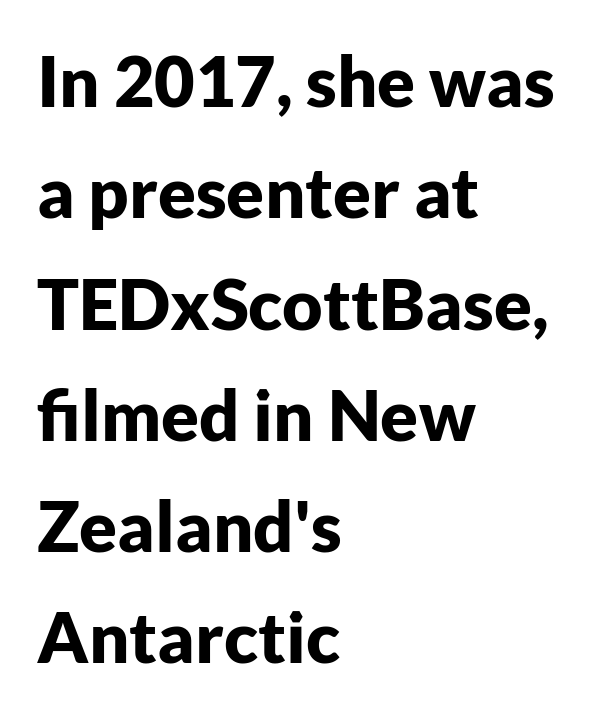
{"serif": "no", "italic": "no", "bold": "yes", "weight": "bold", "width": "normal", "stroke_contrast": "low", "x_height": "medium", "monospaced": "no", "underline": "no", "align": "left", "line_spacing": "normal", "line_spacing_ratio": 1.59, "letter_spacing": "normal", "letter_spacing_em": 0.0, "glyph_px": 70}
